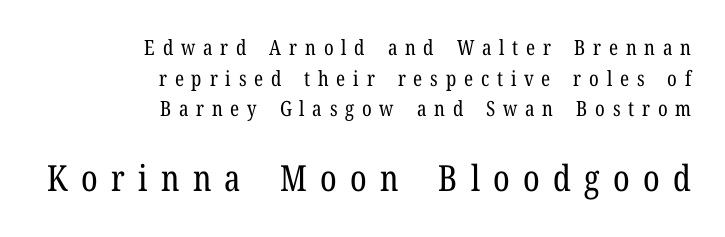
{"serif": "yes", "italic": "no", "bold": "no", "weight": "regular", "width": "condensed", "stroke_contrast": "low", "x_height": "medium", "monospaced": "no", "underline": "no", "align": "right", "line_spacing": "normal", "line_spacing_ratio": 1.46, "letter_spacing": "wide", "letter_spacing_em": 0.37, "larger_block": "second", "size_ratio": 1.71, "glyph_px": 36}
